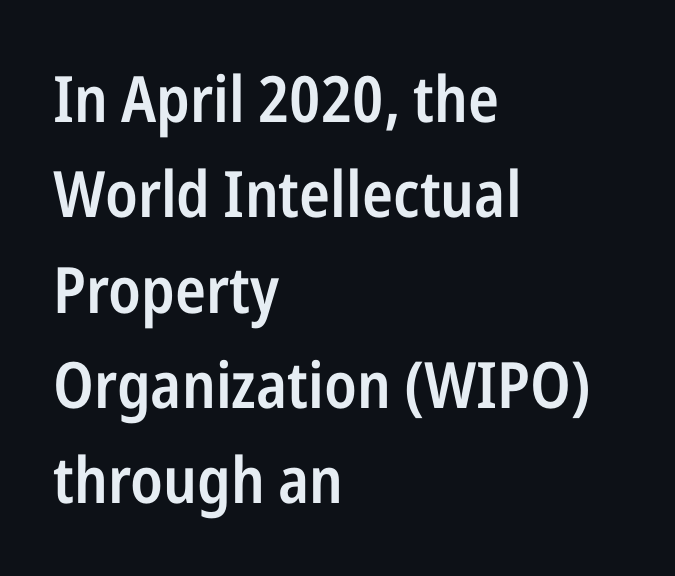
The glyphs in this specimen are sans serif. This block has exactly the height ordinary leading produces. The type is set solid horizontally, with unmodified tracking. You could not count columns in this text — the font is proportionally spaced.
